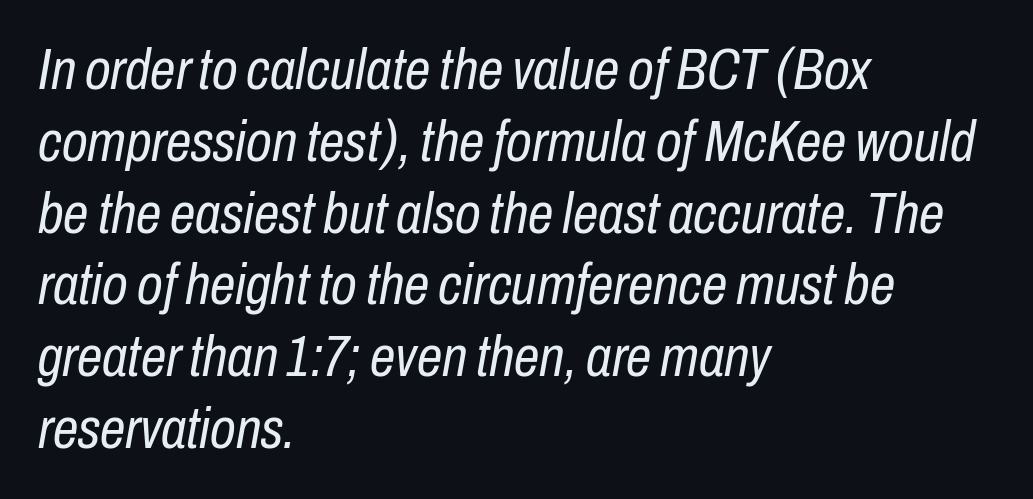
Q: Is the text bold? A: No.
Q: Is the text italic (slanted)? A: Yes, it leans right by about 10 degrees.
Q: Is the text underlined? A: No.
Q: How is the paragraph aligned? A: Left-aligned.
Q: Is the spacing between letters normal or unusually wide? A: Normal.
Q: Is the spacing between lines tight, normal or loose? A: Normal.
Q: Width (condensed, normal, or wide)? A: Condensed.
Q: Stroke contrast? A: Low.
Q: x-height? A: Medium.
Q: Monospaced? A: No.
